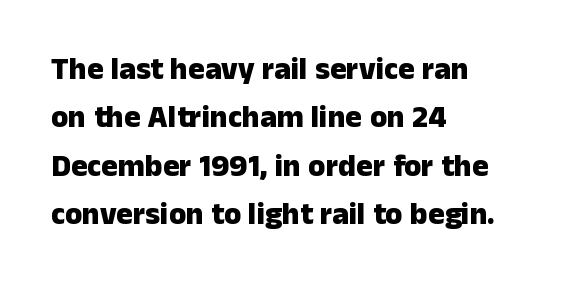
This rendering employs a face without finishing strokes, i.e., a sans-serif. Honestly, the letter spacing is just normal — you wouldn't notice it. Students, this is bold: see how much ink each stroke carries. You can tell it's not italic because the verticals are truly vertical. In CSS terms this would be text-align: left.
